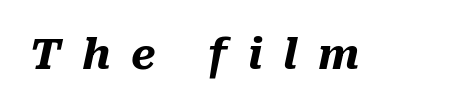
{"italic": "yes", "lean": "right", "slant_degrees": 10, "bold": "yes", "weight": "heavy", "width": "normal", "stroke_contrast": "medium", "x_height": "medium", "monospaced": "no", "underline": "no", "letter_spacing": "wide", "letter_spacing_em": 0.49, "glyph_px": 42}
